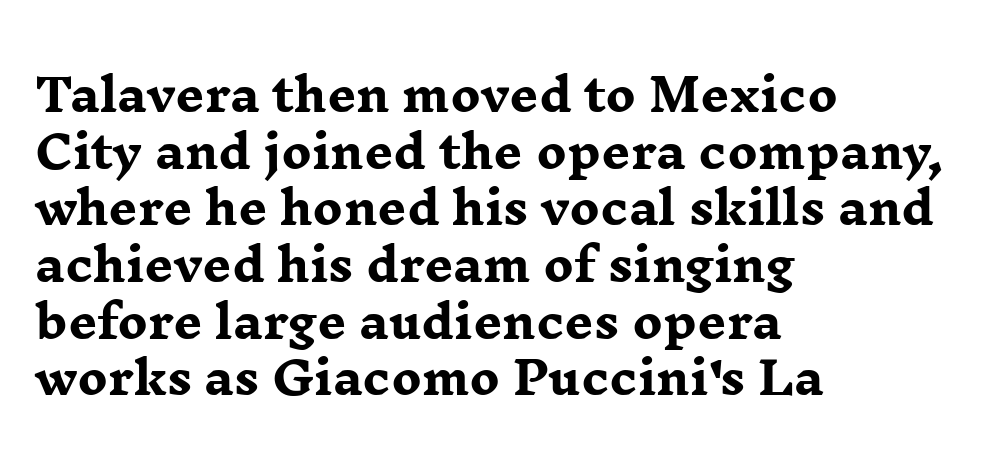
{"serif": "yes", "italic": "no", "bold": "yes", "weight": "heavy", "width": "wide", "stroke_contrast": "low", "x_height": "medium", "monospaced": "no", "underline": "no", "align": "left", "line_spacing": "normal", "line_spacing_ratio": 1.26, "letter_spacing": "normal", "letter_spacing_em": 0.0, "glyph_px": 45}
